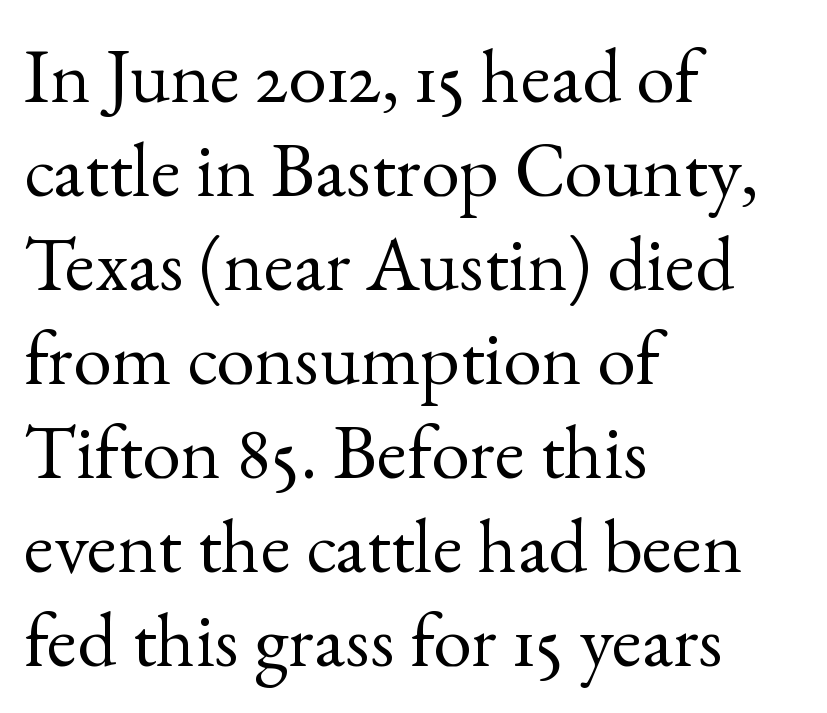
Q: Is the text bold? A: No.
Q: Is the text italic (slanted)? A: No, it is upright.
Q: Is the typeface a serif or a sans-serif typeface? A: Serif.
Q: Is the text underlined? A: No.
Q: How is the paragraph aligned? A: Left-aligned.
Q: Is the spacing between letters normal or unusually wide? A: Normal.
Q: Width (condensed, normal, or wide)? A: Normal.
Q: x-height? A: Small.
Q: Monospaced? A: No.
